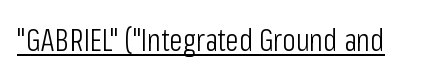
Q: Is the text bold? A: No.
Q: Is the text italic (slanted)? A: No, it is upright.
Q: Is the typeface a serif or a sans-serif typeface? A: Sans-serif.
Q: Is the text underlined? A: Yes.
Q: Is the spacing between letters normal or unusually wide? A: Normal.
Q: Width (condensed, normal, or wide)? A: Condensed.
Q: Stroke contrast? A: Low.
Q: x-height? A: Medium.
Q: Monospaced? A: No.
